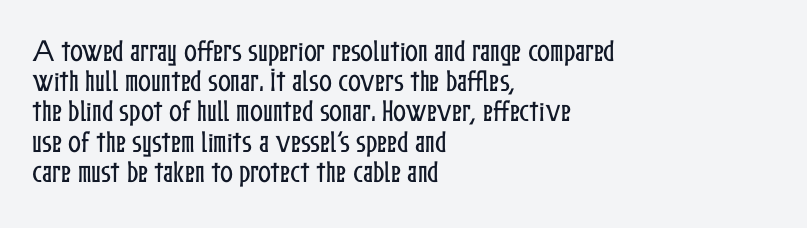
The image shows 24 px text type, upright; set left-aligned, normal line spacing (1.26x), normal letter spacing, not underlined.
